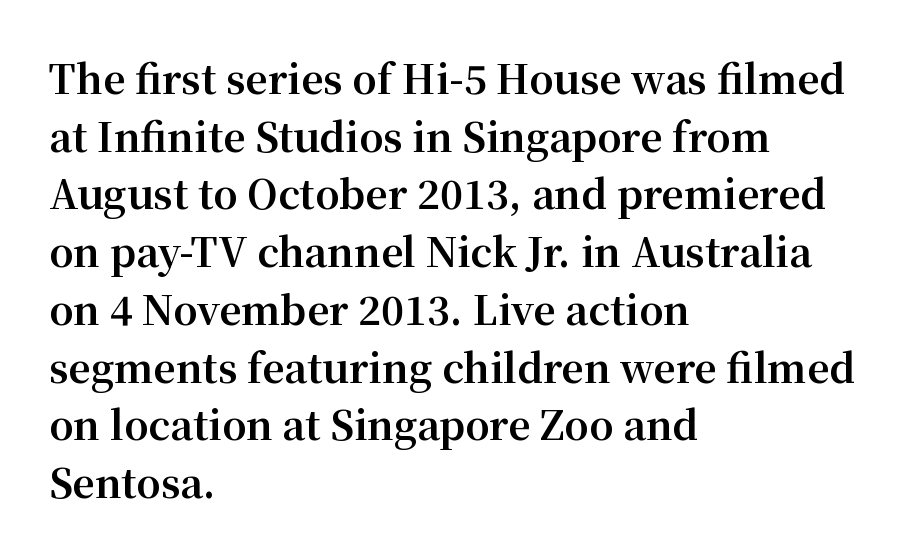
The image shows 39 px bold serif type, upright; set left-aligned, normal line spacing (1.48x), normal letter spacing, not underlined; medium stroke contrast and a medium x-height.
